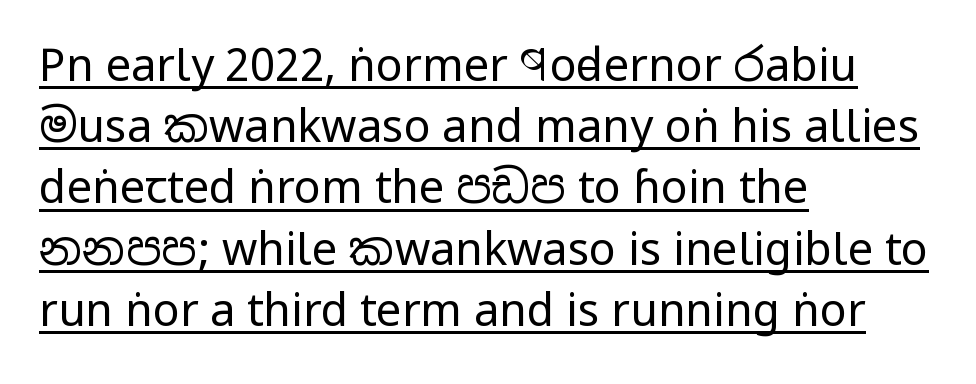
Q: Is the text bold? A: No.
Q: Is the text italic (slanted)? A: No, it is upright.
Q: Is the typeface a serif or a sans-serif typeface? A: Sans-serif.
Q: Is the text underlined? A: Yes.
Q: How is the paragraph aligned? A: Left-aligned.
Q: Is the spacing between letters normal or unusually wide? A: Normal.
Q: Is the spacing between lines tight, normal or loose? A: Normal.
Q: Width (condensed, normal, or wide)? A: Condensed.
Q: Stroke contrast? A: Low.
Q: x-height? A: Large.
Q: Monospaced? A: No.
